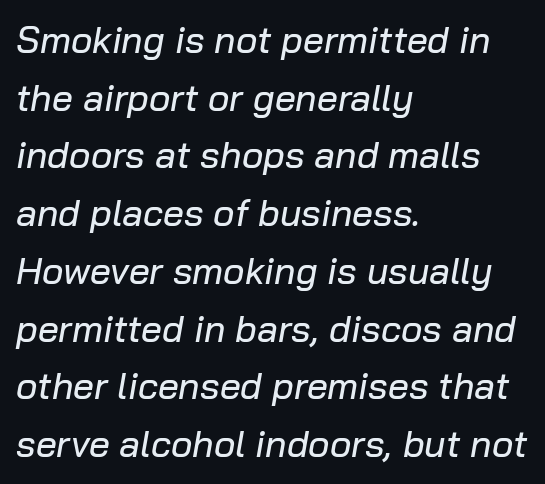
The image shows 37 px text type, italic (leaning right); set left-aligned, normal line spacing (1.56x), normal letter spacing, not underlined; low stroke contrast and a medium x-height.
